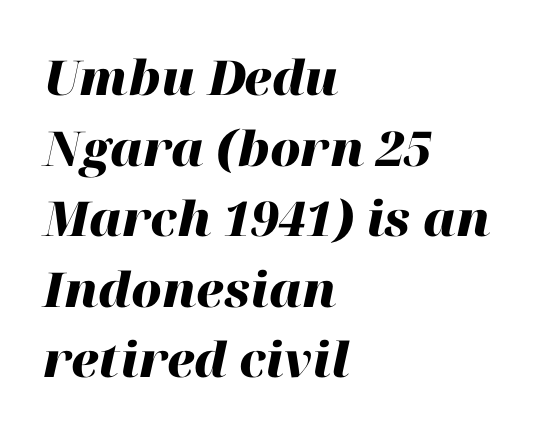
Italic: yes, the glyphs are oblique. Looks like regular typesetting: each glyph gets only the width it needs. A typesetter would call this leading conventional body-copy spacing. Compared with typical body copy, the letter spacing here is the same. Left-aligned paragraph, ragged on the right. The foot of each line stays bare and open.
